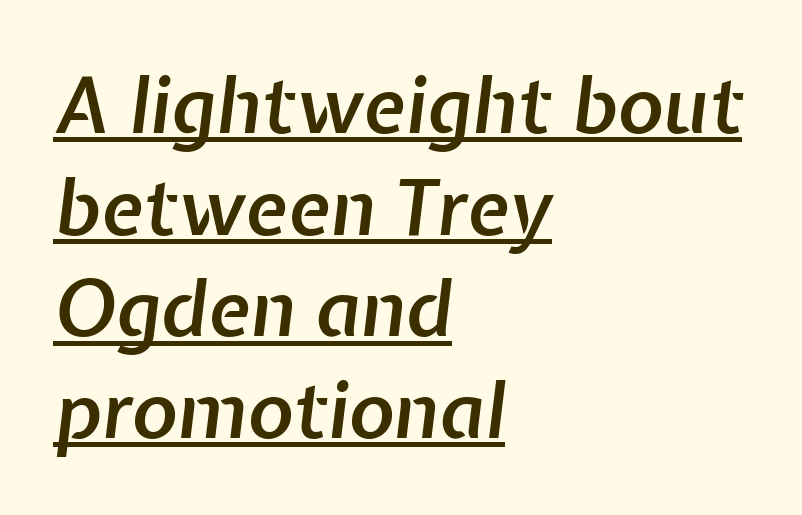
{"italic": "yes", "lean": "right", "slant_degrees": 7, "bold": "semi", "weight": "semibold", "width": "normal", "stroke_contrast": "low", "x_height": "medium", "monospaced": "no", "underline": "yes", "align": "left", "line_spacing": "normal", "line_spacing_ratio": 1.32, "letter_spacing": "normal", "letter_spacing_em": 0.0, "glyph_px": 77}
